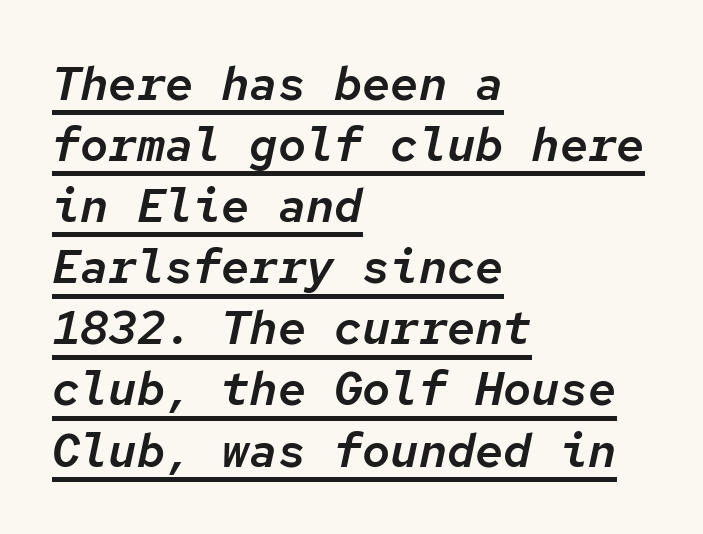
The image shows 47 px text type, italic (leaning right), monospaced; set left-aligned, normal line spacing (1.3x), normal letter spacing, underlined; low stroke contrast and a medium x-height.
